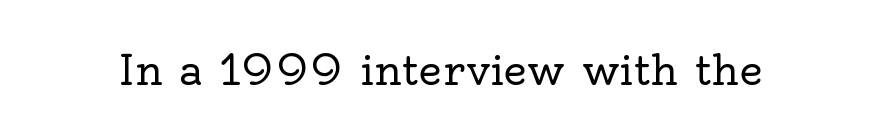
The image shows 41 px regular-weight serif type, upright; set normal letter spacing, not underlined; a small x-height.
